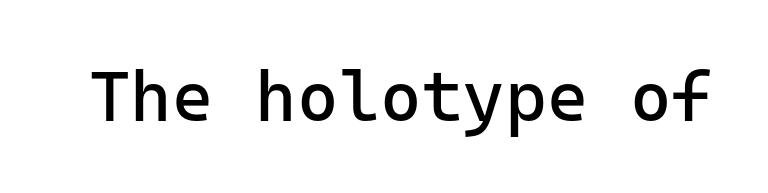
Observe the absence of serifs on each vertical stroke in this sample. The type is set solid horizontally, with unmodified tracking. If you drew a line through each stem, it would be perfectly vertical. Monospaced: the letters line up in strict vertical columns.
